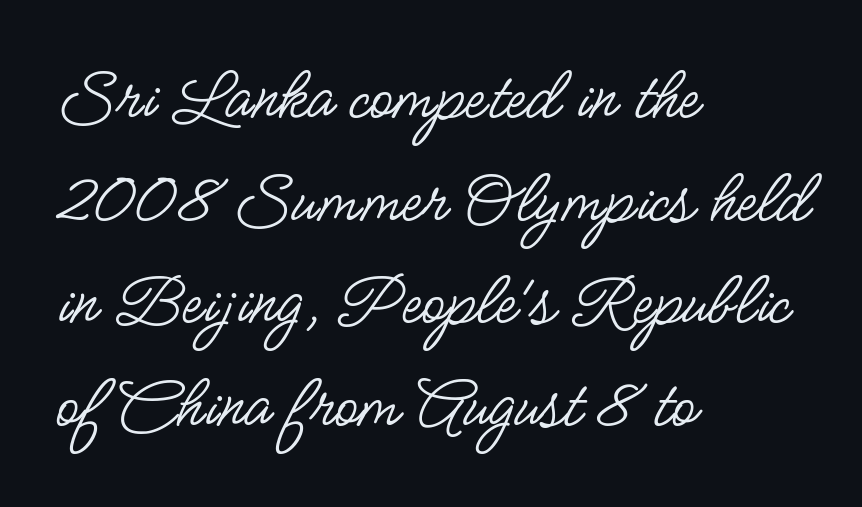
The image shows 76 px regular-weight, condensed sans-serif type; set left-aligned, normal line spacing (1.35x), normal letter spacing, not underlined; low stroke contrast and a small x-height.
